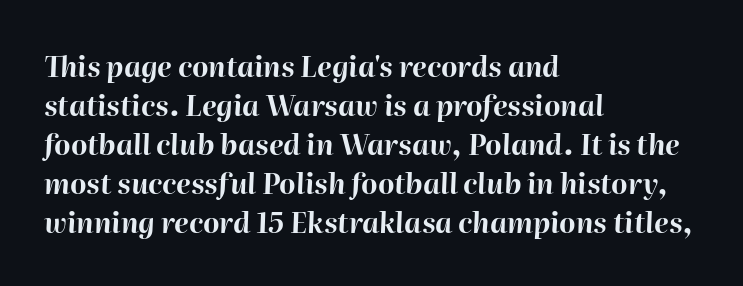
{"italic": "yes", "lean": "right", "slant_degrees": 2, "bold": "yes", "weight": "bold", "width": "normal", "stroke_contrast": "high", "x_height": "medium", "monospaced": "no", "underline": "no", "align": "left", "line_spacing": "normal", "line_spacing_ratio": 1.39, "letter_spacing": "normal", "letter_spacing_em": 0.0, "glyph_px": 28}
